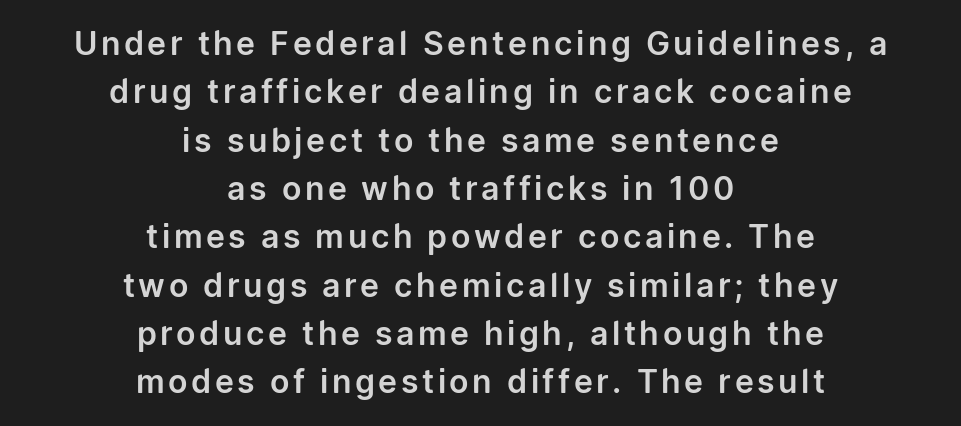
The image shows 32 px sans-serif type, upright; set centered, normal line spacing (1.51x), not underlined; low stroke contrast and a medium x-height.
